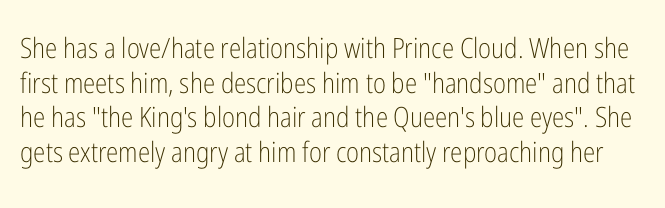
Q: Is the text bold? A: No.
Q: Is the text italic (slanted)? A: No, it is upright.
Q: Is the typeface a serif or a sans-serif typeface? A: Sans-serif.
Q: Is the text underlined? A: No.
Q: Is the spacing between letters normal or unusually wide? A: Normal.
Q: Width (condensed, normal, or wide)? A: Condensed.
Q: Stroke contrast? A: Low.
Q: x-height? A: Medium.
Q: Monospaced? A: No.
